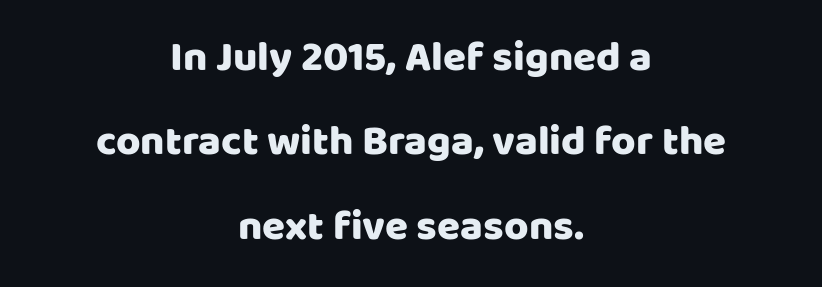
Serifs: no, the terminals of the letterforms are clean. Do the characters align in a grid? No, the font is proportional. Characters remain perfectly vertical along every line. If you folded the block vertically in half, each line would mirror itself in length. Leading: increased.
